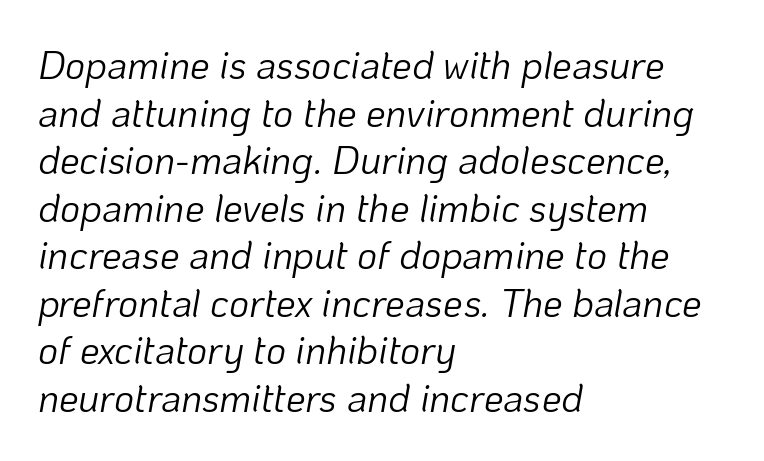
Is the block centered? No — it sits flush against the left margin. Weight class: somewhere from thin through regular. Letter spacing: default. Spacing verdict: proportional, widths tailored to each character. Decoration check: the copy has no underline.
